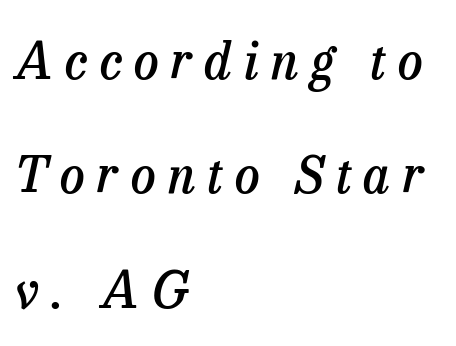
{"serif": "yes", "italic": "yes", "lean": "right", "slant_degrees": 13, "bold": "semi", "weight": "semibold", "width": "normal", "stroke_contrast": "low", "x_height": "medium", "monospaced": "no", "underline": "no", "align": "left", "line_spacing": "loose", "line_spacing_ratio": 2.29, "letter_spacing": "wide", "letter_spacing_em": 0.24, "glyph_px": 50}
